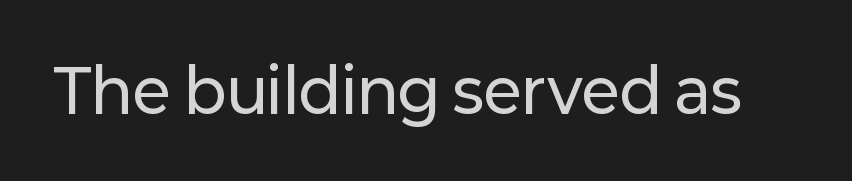
Q: Is the text italic (slanted)? A: No, it is upright.
Q: Is the typeface a serif or a sans-serif typeface? A: Sans-serif.
Q: Is the text underlined? A: No.
Q: Is the spacing between letters normal or unusually wide? A: Normal.
Q: Width (condensed, normal, or wide)? A: Normal.
Q: Stroke contrast? A: Low.
Q: x-height? A: Medium.
Q: Monospaced? A: No.
